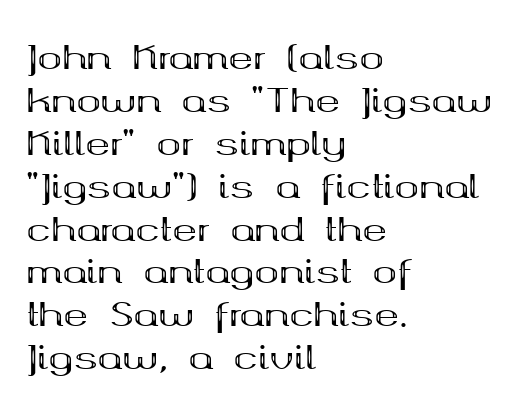
Q: Is the text bold? A: Yes.
Q: Is the text italic (slanted)? A: No, it is upright.
Q: Is the typeface a serif or a sans-serif typeface? A: Serif.
Q: Is the text underlined? A: No.
Q: How is the paragraph aligned? A: Left-aligned.
Q: Is the spacing between letters normal or unusually wide? A: Normal.
Q: Is the spacing between lines tight, normal or loose? A: Normal.
Q: Width (condensed, normal, or wide)? A: Wide.
Q: Stroke contrast? A: Medium.
Q: x-height? A: Medium.
Q: Monospaced? A: No.
